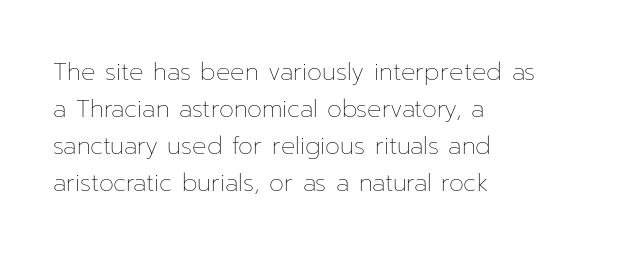
{"italic": "no", "bold": "no", "underline": "no", "align": "left", "line_spacing": "normal", "line_spacing_ratio": 1.54, "letter_spacing": "normal", "letter_spacing_em": 0.0, "glyph_px": 24}
